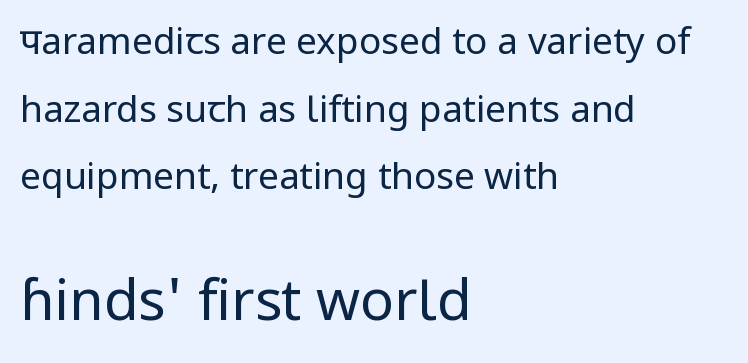
Q: Is the text bold? A: No.
Q: Is the text italic (slanted)? A: No, it is upright.
Q: Is the typeface a serif or a sans-serif typeface? A: Sans-serif.
Q: Is the text underlined? A: No.
Q: How is the paragraph aligned? A: Left-aligned.
Q: Is the spacing between letters normal or unusually wide? A: Normal.
Q: Which block of text is set in a larger size, the first (top) or the second (bottom)? A: The second (bottom) one.
Q: Width (condensed, normal, or wide)? A: Normal.
Q: Stroke contrast? A: Low.
Q: x-height? A: Medium.
Q: Monospaced? A: No.
